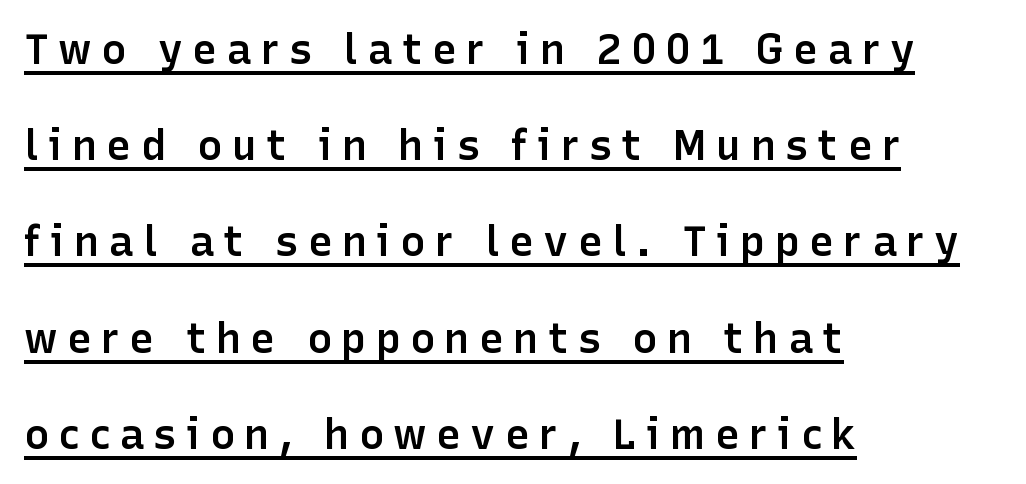
{"serif": "no", "italic": "no", "bold": "semi", "weight": "semibold", "width": "normal", "stroke_contrast": "low", "x_height": "medium", "monospaced": "no", "underline": "yes", "align": "left", "line_spacing": "loose", "line_spacing_ratio": 2.29, "letter_spacing": "wide", "letter_spacing_em": 0.22, "glyph_px": 42}
